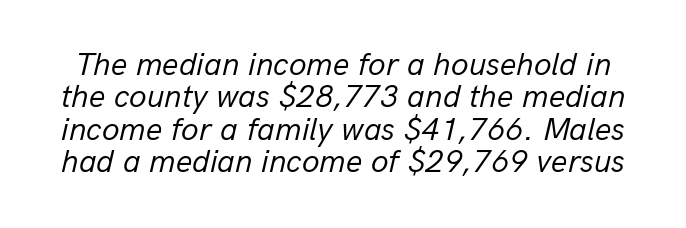
Q: Is the text bold? A: No.
Q: Is the text italic (slanted)? A: Yes, it leans right by about 13 degrees.
Q: Is the text underlined? A: No.
Q: Is the spacing between letters normal or unusually wide? A: Normal.
Q: Is the spacing between lines tight, normal or loose? A: Tight.
Q: Width (condensed, normal, or wide)? A: Normal.
Q: Stroke contrast? A: Low.
Q: x-height? A: Medium.
Q: Monospaced? A: No.
